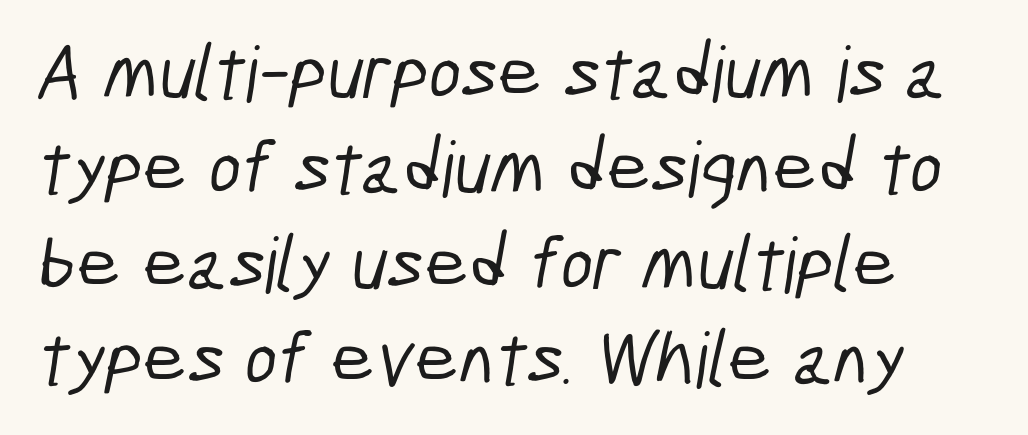
{"serif": "no", "width": "condensed", "stroke_contrast": "low", "x_height": "medium", "monospaced": "no", "underline": "no", "align": "left", "line_spacing_ratio": 1.24, "letter_spacing": "normal", "letter_spacing_em": 0.0, "glyph_px": 77}
